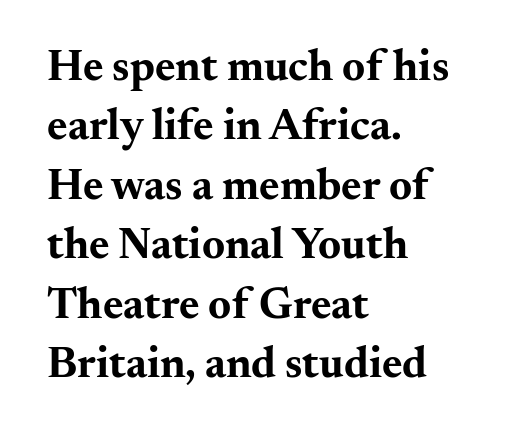
The image shows 44 px bold, wide serif type, upright; set left-aligned, normal line spacing (1.35x), normal letter spacing, not underlined; medium stroke contrast and a small x-height.
